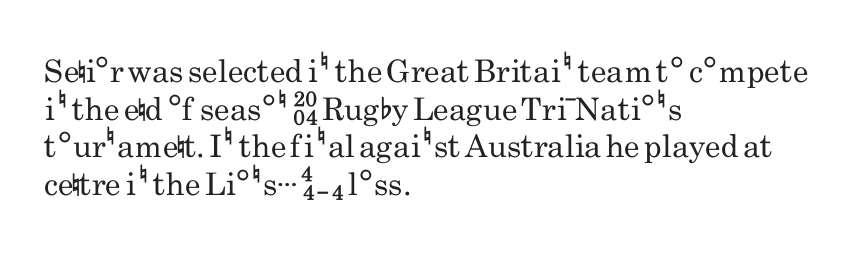
Q: Is the text bold? A: No.
Q: Is the text italic (slanted)? A: No, it is upright.
Q: Is the typeface a serif or a sans-serif typeface? A: Sans-serif.
Q: Is the text underlined? A: No.
Q: How is the paragraph aligned? A: Left-aligned.
Q: Is the spacing between letters normal or unusually wide? A: Normal.
Q: Width (condensed, normal, or wide)? A: Condensed.
Q: Stroke contrast? A: Low.
Q: x-height? A: Small.
Q: Monospaced? A: No.
